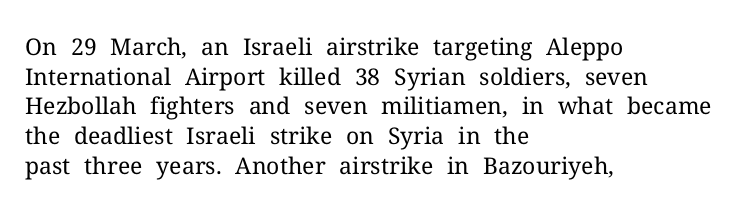
Q: Is the text bold? A: No.
Q: Is the text italic (slanted)? A: No, it is upright.
Q: Is the text underlined? A: No.
Q: How is the paragraph aligned? A: Left-aligned.
Q: Is the spacing between letters normal or unusually wide? A: Normal.
Q: Is the spacing between lines tight, normal or loose? A: Normal.
